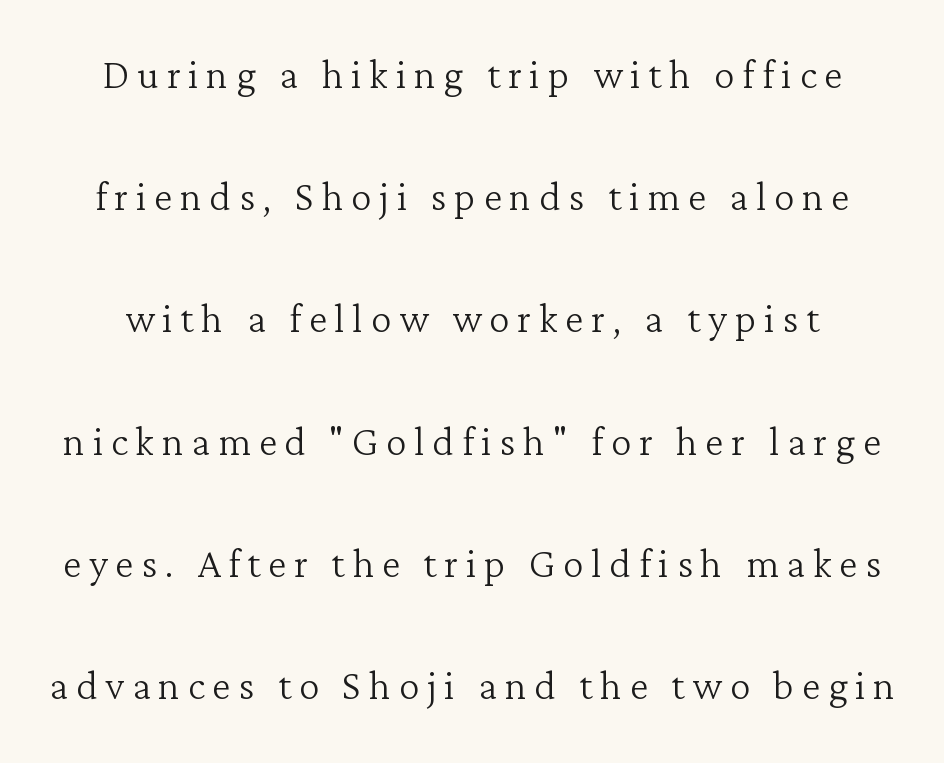
The image shows 52 px light serif type, upright; set loose line spacing (2.35x), not underlined; low stroke contrast and a medium x-height.
